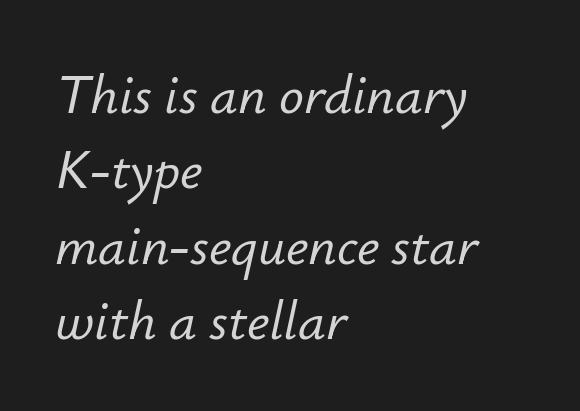
{"italic": "yes", "lean": "right", "slant_degrees": 12, "width": "normal", "stroke_contrast": "low", "x_height": "small", "monospaced": "no", "underline": "no", "align": "left", "line_spacing": "normal", "line_spacing_ratio": 1.37, "letter_spacing": "normal", "letter_spacing_em": 0.0, "glyph_px": 55}
